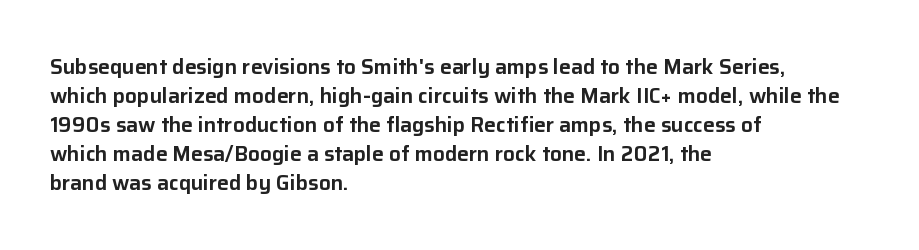
Q: Is the text italic (slanted)? A: No, it is upright.
Q: Is the text underlined? A: No.
Q: How is the paragraph aligned? A: Left-aligned.
Q: Is the spacing between letters normal or unusually wide? A: Normal.
Q: Is the spacing between lines tight, normal or loose? A: Normal.
